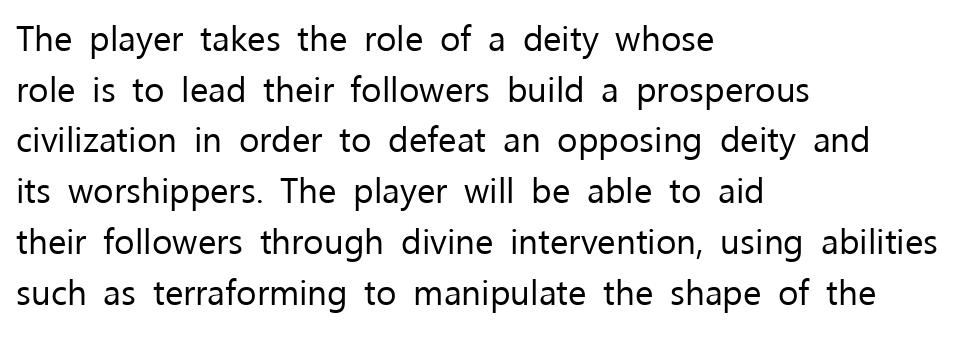
Q: Is the text bold? A: No.
Q: Is the text italic (slanted)? A: No, it is upright.
Q: Is the typeface a serif or a sans-serif typeface? A: Sans-serif.
Q: Is the text underlined? A: No.
Q: How is the paragraph aligned? A: Left-aligned.
Q: Is the spacing between letters normal or unusually wide? A: Normal.
Q: Is the spacing between lines tight, normal or loose? A: Normal.
Q: Width (condensed, normal, or wide)? A: Normal.
Q: Stroke contrast? A: Low.
Q: x-height? A: Medium.
Q: Monospaced? A: No.
